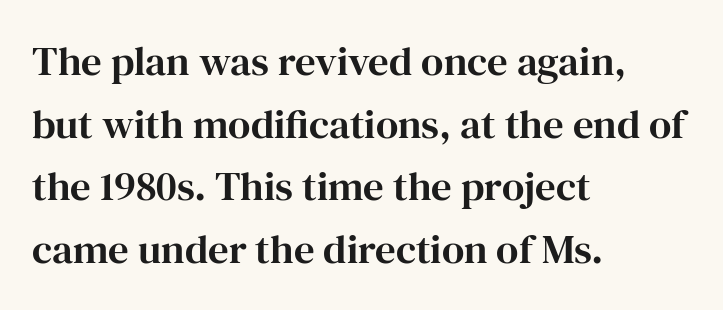
The image shows 41 px serif type, upright; set left-aligned, normal line spacing (1.53x), normal letter spacing, not underlined; high stroke contrast and a medium x-height.
